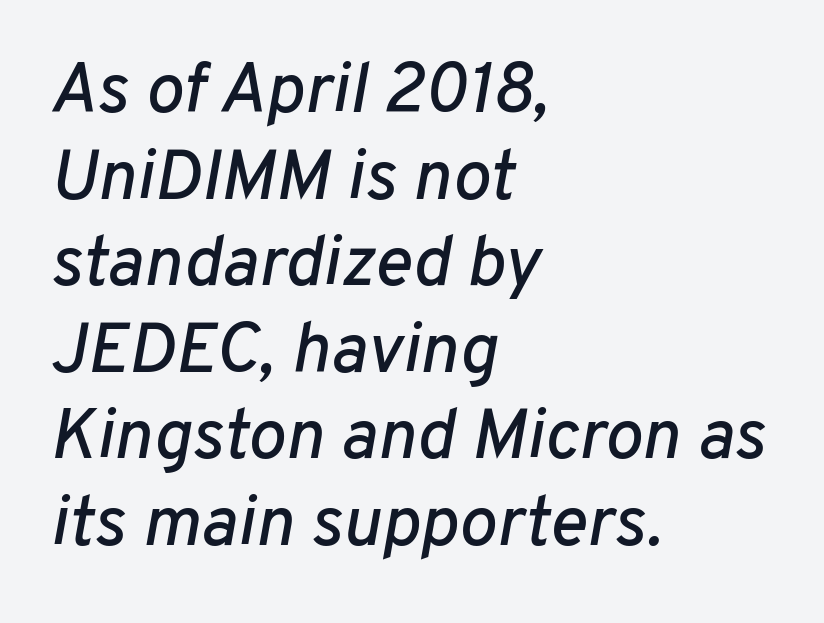
Q: Is the text italic (slanted)? A: Yes, it leans right by about 10 degrees.
Q: Is the text underlined? A: No.
Q: How is the paragraph aligned? A: Left-aligned.
Q: Is the spacing between letters normal or unusually wide? A: Normal.
Q: Width (condensed, normal, or wide)? A: Normal.
Q: Stroke contrast? A: Low.
Q: x-height? A: Medium.
Q: Monospaced? A: No.
